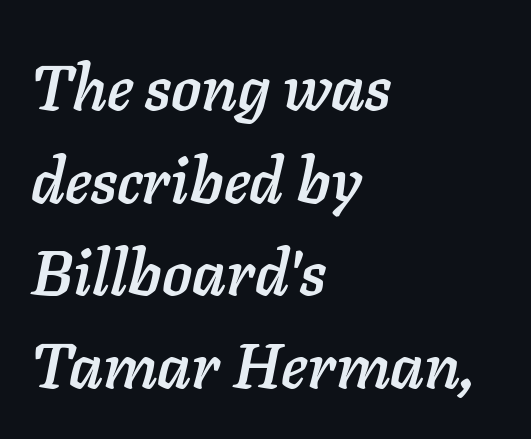
{"italic": "yes", "lean": "right", "slant_degrees": 11, "width": "normal", "stroke_contrast": "low", "x_height": "medium", "monospaced": "no", "underline": "no", "align": "left", "line_spacing": "normal", "line_spacing_ratio": 1.47, "letter_spacing": "normal", "letter_spacing_em": 0.0, "glyph_px": 63}
